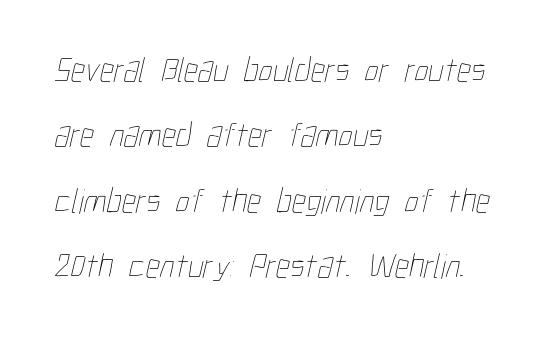
{"bold": "no", "weight": "thin", "width": "condensed", "stroke_contrast": "low", "x_height": "medium", "monospaced": "no", "underline": "no", "align": "left", "line_spacing_ratio": 1.87, "letter_spacing": "normal", "letter_spacing_em": 0.0, "glyph_px": 35}
